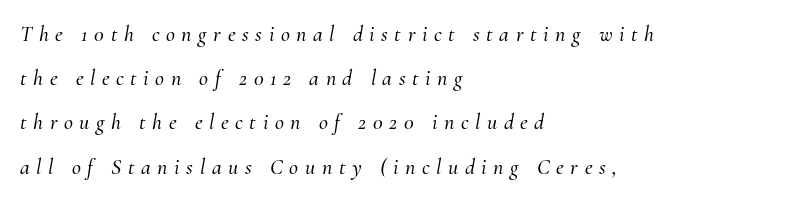
The whole block is typeset with a tilt. The passage shown has open, widely tracked lettering throughout. Plain, unruled lines of type. Reading down the column, the eye jumps a long way to each next line.
